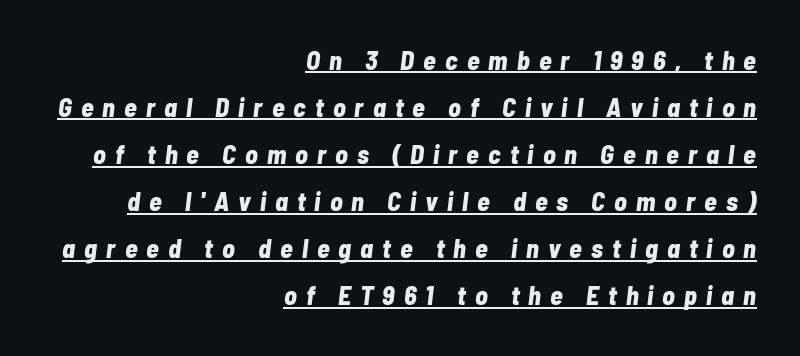
Alignment: flush right. The line texture is sparse and dotted thanks to wide tracking. The glyphs have the mass of a bold cut. A typographer would call this underscored text.
